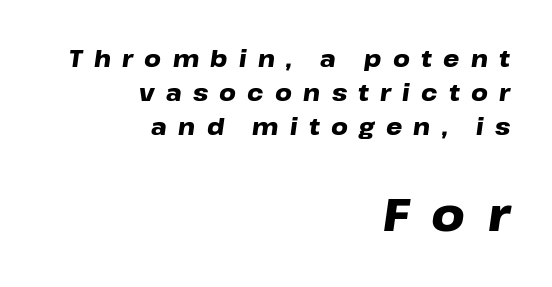
Q: Is the text bold? A: Yes.
Q: Is the text italic (slanted)? A: Yes, it leans right by about 8 degrees.
Q: Is the text underlined? A: No.
Q: How is the paragraph aligned? A: Right-aligned.
Q: Is the spacing between letters normal or unusually wide? A: Unusually wide.
Q: Is the spacing between lines tight, normal or loose? A: Normal.
Q: Which block of text is set in a larger size, the first (top) or the second (bottom)? A: The second (bottom) one.
Q: Width (condensed, normal, or wide)? A: Wide.
Q: Stroke contrast? A: Low.
Q: x-height? A: Medium.
Q: Monospaced? A: No.
